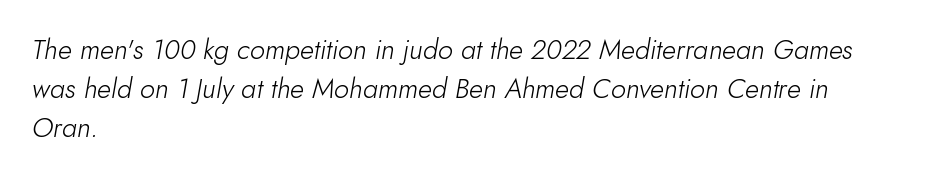
The image shows 27 px text type, italic (leaning right); set left-aligned, normal line spacing (1.45x), normal letter spacing, not underlined.
